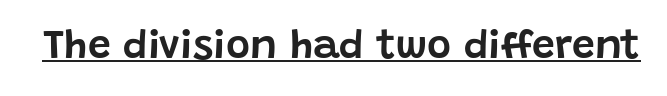
A typesetter would call this proportional, since set widths differ per character. Observe the absence of serifs on each vertical stroke in this sample. The glyphs are accompanied by a horizontal stroke just below them. Notice how the stems are strictly vertical — no italics here. Nobody touched the tracking dial on this one.
